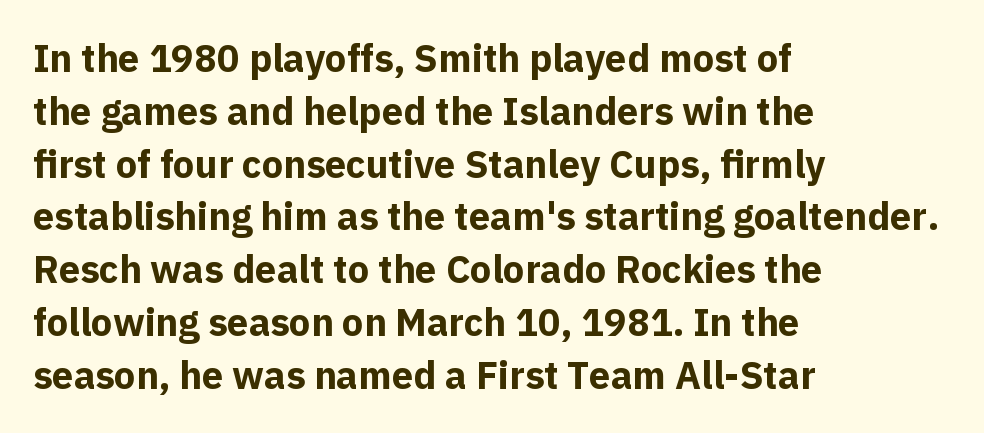
The image shows 38 px bold sans-serif type, upright; set left-aligned, normal line spacing (1.39x), normal letter spacing, not underlined; a medium x-height.
